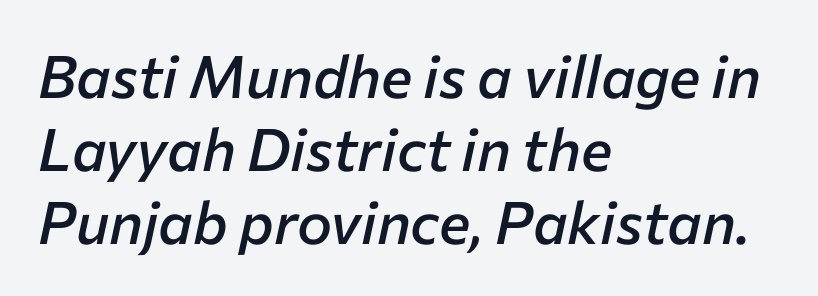
Q: Is the text bold? A: Semi-bold.
Q: Is the text italic (slanted)? A: Yes, it leans right by about 12 degrees.
Q: Is the text underlined? A: No.
Q: How is the paragraph aligned? A: Left-aligned.
Q: Is the spacing between letters normal or unusually wide? A: Normal.
Q: Width (condensed, normal, or wide)? A: Normal.
Q: Stroke contrast? A: Low.
Q: x-height? A: Medium.
Q: Monospaced? A: No.
